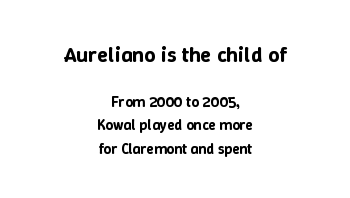
Top chunk: large. Bottom chunk: small. The specimen reads as upright at a glance. Horizontal alignment here is central, giving a formal, balanced look. The letterforms sit shoulder to shoulder at normal distance. Glance below the letters and you will spot only blank space.
